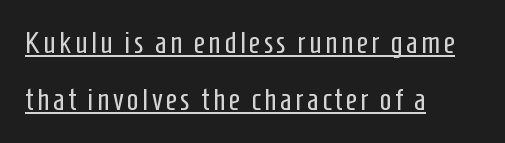
A typesetter would call this proportional, since set widths differ per character. The letters stand straight up with perfectly vertical stems. The font is comparable to plain body text, perhaps lighter. The face used here appears with an underline applied.
